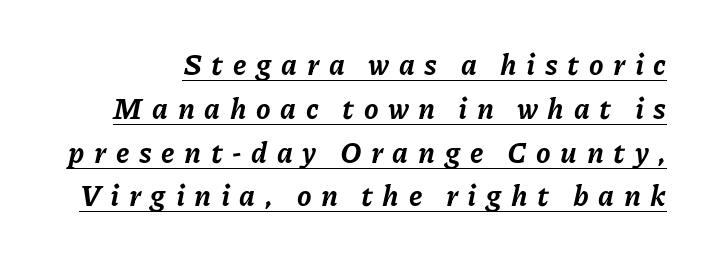
The image shows 29 px bold type, italic (leaning right); set normal line spacing (1.51x), unusually wide letter spacing (+0.33 em), underlined; low stroke contrast and a medium x-height.
